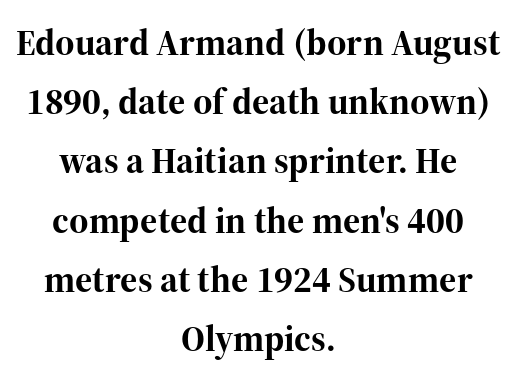
Q: Is the text bold? A: Yes.
Q: Is the text italic (slanted)? A: No, it is upright.
Q: Is the typeface a serif or a sans-serif typeface? A: Serif.
Q: Is the text underlined? A: No.
Q: How is the paragraph aligned? A: Centered.
Q: Is the spacing between letters normal or unusually wide? A: Normal.
Q: Is the spacing between lines tight, normal or loose? A: Normal.
Q: Width (condensed, normal, or wide)? A: Normal.
Q: Stroke contrast? A: High.
Q: x-height? A: Medium.
Q: Monospaced? A: No.
